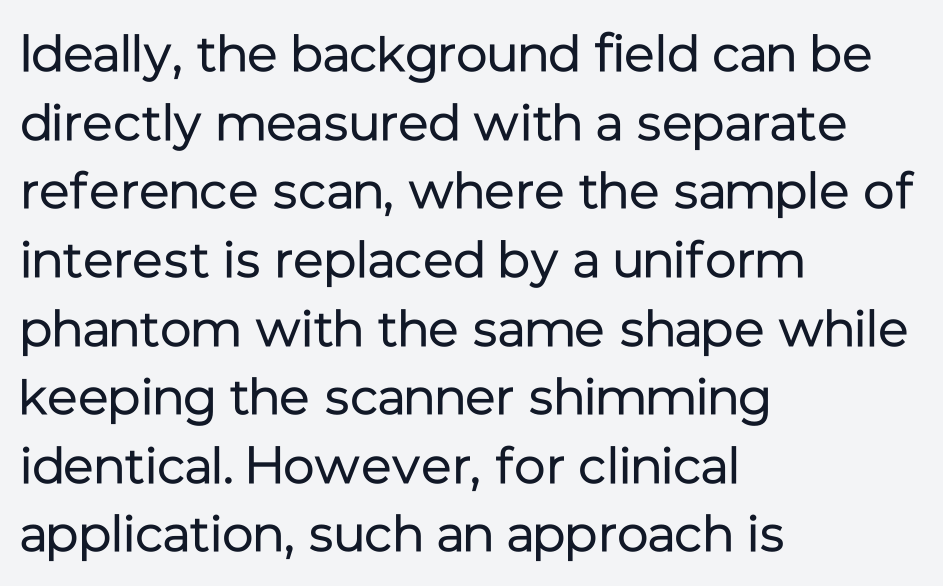
Q: Is the text bold? A: No.
Q: Is the text italic (slanted)? A: No, it is upright.
Q: Is the typeface a serif or a sans-serif typeface? A: Sans-serif.
Q: Is the text underlined? A: No.
Q: How is the paragraph aligned? A: Left-aligned.
Q: Is the spacing between letters normal or unusually wide? A: Normal.
Q: Is the spacing between lines tight, normal or loose? A: Normal.
Q: Width (condensed, normal, or wide)? A: Normal.
Q: Stroke contrast? A: Low.
Q: x-height? A: Medium.
Q: Monospaced? A: No.
